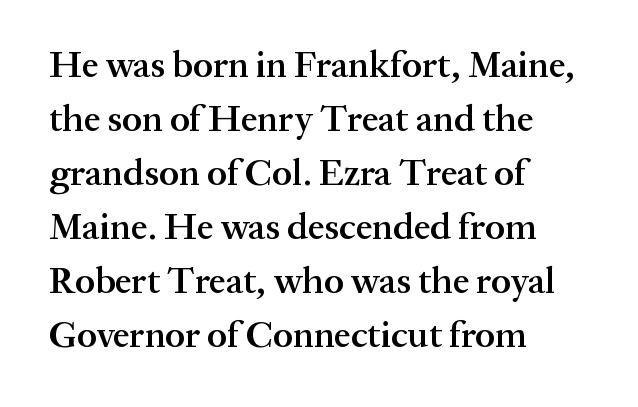
The image shows 37 px semibold serif type, upright; set left-aligned, normal line spacing (1.46x), normal letter spacing, not underlined; medium stroke contrast and a medium x-height.
